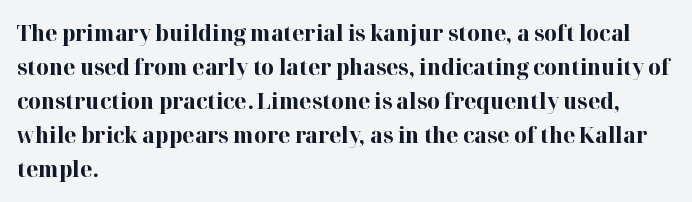
{"italic": "no", "bold": "yes", "underline": "no", "align": "left", "line_spacing": "normal", "line_spacing_ratio": 1.55, "letter_spacing": "normal", "letter_spacing_em": 0.0, "glyph_px": 22}
